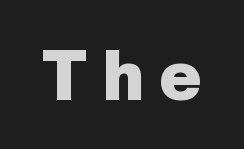
The image shows 71 px heavy sans-serif type, upright; set unusually wide letter spacing (+0.23 em), not underlined; low stroke contrast and a medium x-height.
